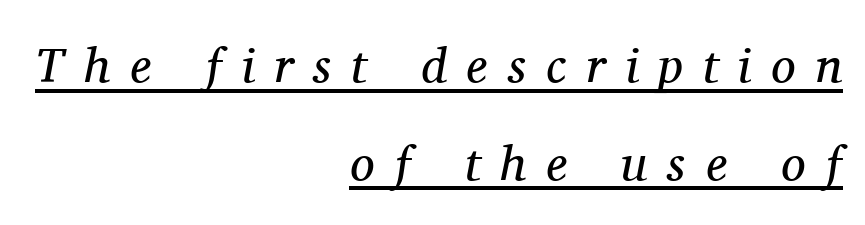
The image shows 49 px regular-weight serif type, italic (leaning right); set right-aligned, loose line spacing (1.99x), unusually wide letter spacing (+0.41 em), underlined; medium stroke contrast and a medium x-height.
